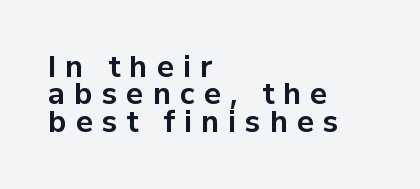
The image shows 28 px bold sans-serif type, upright; set left-aligned, tight line spacing (0.98x), unusually wide letter spacing (+0.33 em), not underlined; low stroke contrast and a medium x-height.
